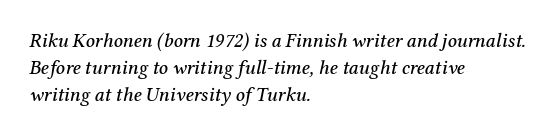
The face used here has a pronounced slope to its letters. Standard letterfit; no display-style spreading of the glyphs. Typeset ragged right — the left edge is the straight one. Whoever set this chose a conventional vertical rhythm.
